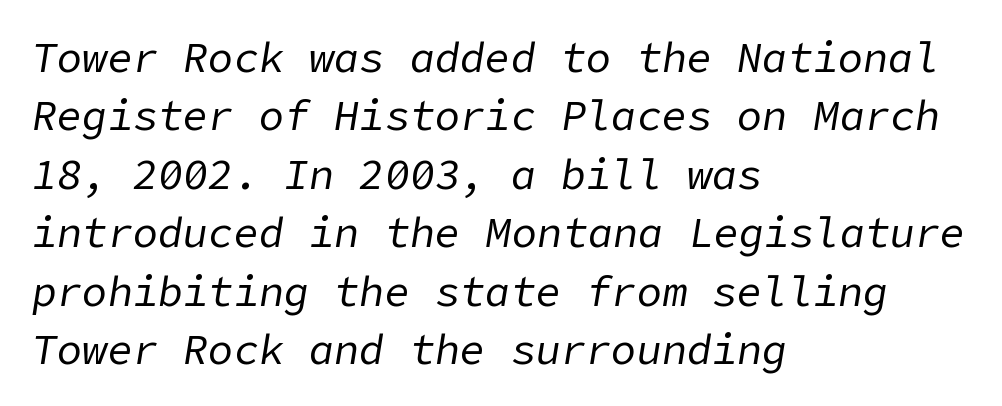
Q: Is the text bold? A: No.
Q: Is the text italic (slanted)? A: Yes, it leans right by about 9 degrees.
Q: Is the text underlined? A: No.
Q: How is the paragraph aligned? A: Left-aligned.
Q: Is the spacing between letters normal or unusually wide? A: Normal.
Q: Is the spacing between lines tight, normal or loose? A: Normal.
Q: Width (condensed, normal, or wide)? A: Normal.
Q: Stroke contrast? A: Low.
Q: x-height? A: Medium.
